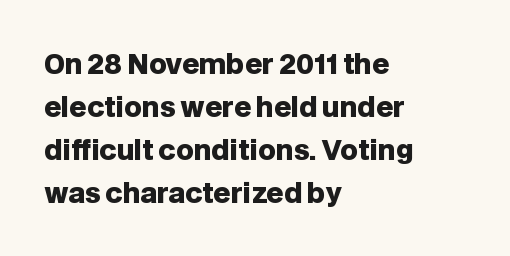
{"italic": "no", "bold": "yes", "underline": "no", "align": "left", "line_spacing": "normal", "line_spacing_ratio": 1.59, "letter_spacing": "normal", "letter_spacing_em": 0.0, "glyph_px": 27}
